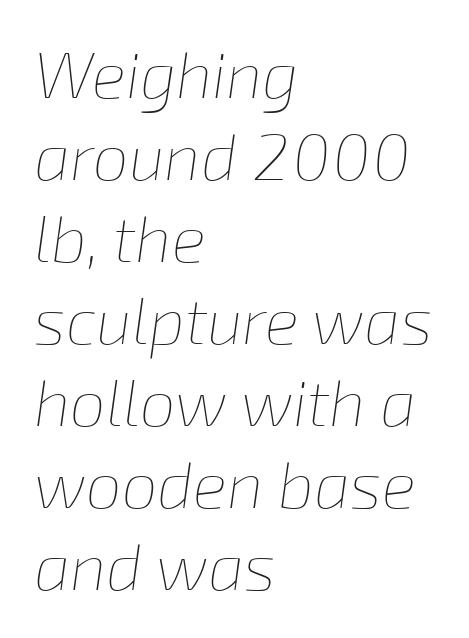
Q: Is the text bold? A: No.
Q: Is the text italic (slanted)? A: Yes, it leans right by about 8 degrees.
Q: Is the text underlined? A: No.
Q: How is the paragraph aligned? A: Left-aligned.
Q: Is the spacing between letters normal or unusually wide? A: Normal.
Q: Is the spacing between lines tight, normal or loose? A: Normal.
Q: Width (condensed, normal, or wide)? A: Normal.
Q: Stroke contrast? A: Low.
Q: x-height? A: Medium.
Q: Monospaced? A: No.
